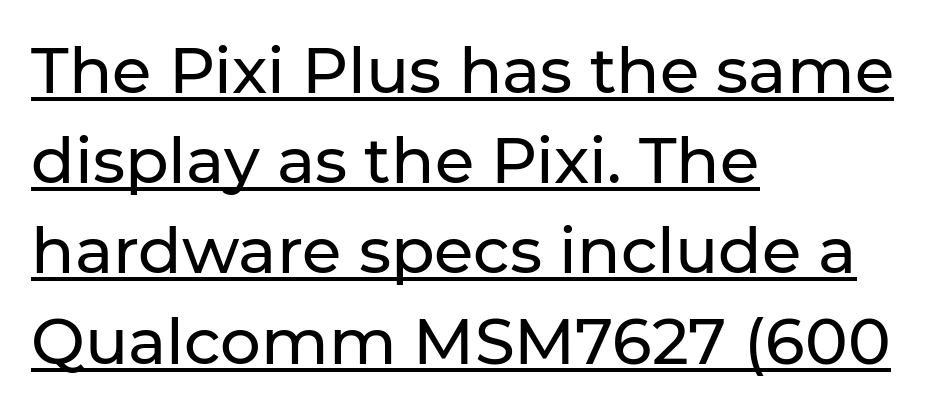
{"serif": "no", "italic": "no", "width": "normal", "stroke_contrast": "low", "x_height": "medium", "monospaced": "no", "underline": "yes", "align": "left", "line_spacing": "normal", "line_spacing_ratio": 1.41, "letter_spacing": "normal", "letter_spacing_em": 0.0, "glyph_px": 64}
